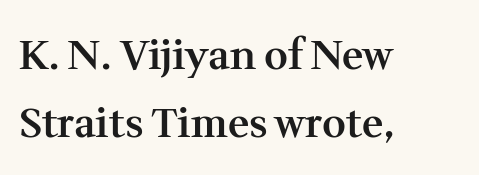
{"serif": "yes", "italic": "no", "bold": "semi", "weight": "semibold", "width": "normal", "stroke_contrast": "medium", "x_height": "medium", "monospaced": "no", "underline": "no", "align": "left", "line_spacing": "normal", "line_spacing_ratio": 1.65, "letter_spacing": "normal", "letter_spacing_em": 0.0, "glyph_px": 41}
